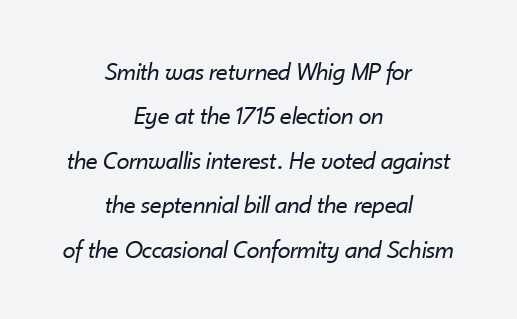
The image shows 26 px text type, italic (leaning right); set centered, line spacing 1.71x, normal letter spacing, not underlined.
